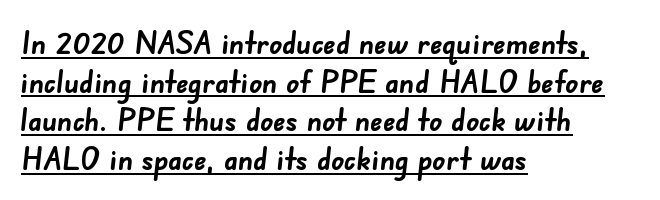
{"serif": "no", "bold": "yes", "weight": "semibold", "width": "normal", "stroke_contrast": "low", "x_height": "small", "monospaced": "no", "underline": "yes", "align": "left", "line_spacing_ratio": 1.21, "letter_spacing": "normal", "letter_spacing_em": 0.0, "glyph_px": 32}
